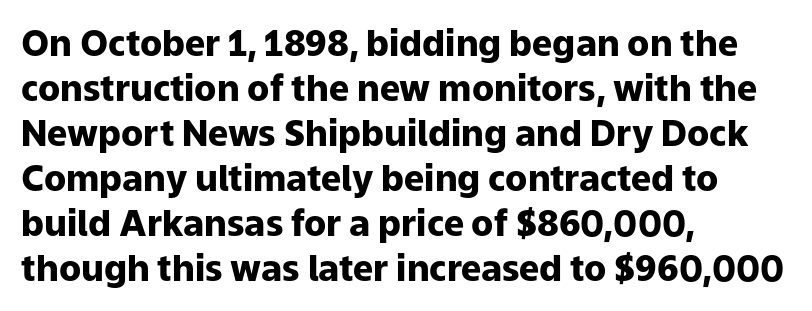
The image shows 36 px heavy sans-serif type, upright; set left-aligned, normal line spacing (1.25x), normal letter spacing, not underlined; low stroke contrast and a medium x-height.
